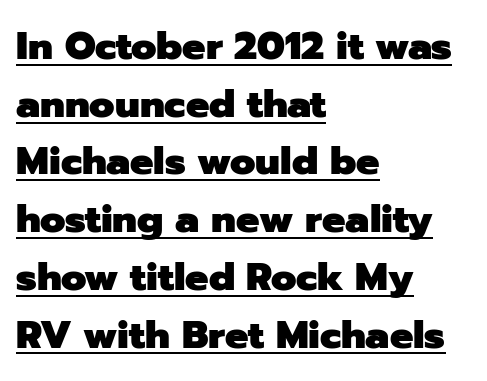
The image shows 39 px heavy sans-serif type, upright; set left-aligned, normal line spacing (1.48x), normal letter spacing, underlined; low stroke contrast and a medium x-height.
